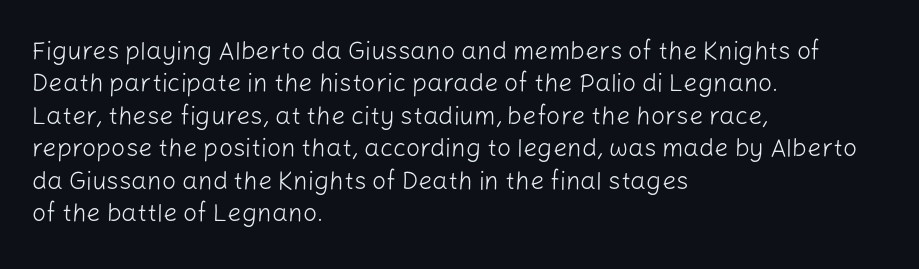
The words here are not underlined. Whoever set this chose a conventional vertical rhythm. Honestly, the letter spacing is just normal — you wouldn't notice it. Tall strokes in this sample are plumb rather than angled. Compared with a centered layout, this one pins lines to the left instead. The weight tops out at a normal text grade.
